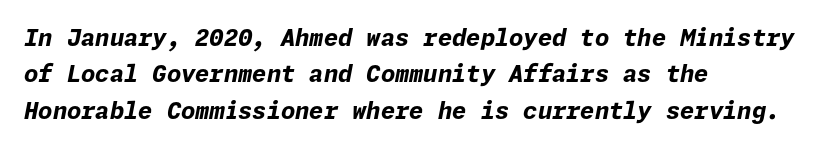
The passage shown is emphatically bold. Notice how the stems are inclined rather than vertical — that's the hallmark of italics. Short and long lines alike share a common starting point at left. Decoration check: the copy has no underline. Leading matches the norm, producing a regular column.
